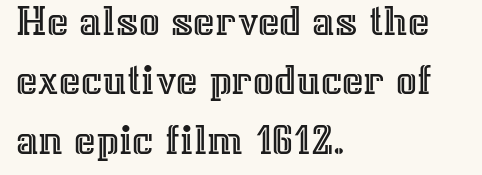
Q: Is the text italic (slanted)? A: No, it is upright.
Q: Is the text underlined? A: No.
Q: How is the paragraph aligned? A: Left-aligned.
Q: Is the spacing between letters normal or unusually wide? A: Normal.
Q: Is the spacing between lines tight, normal or loose? A: Normal.
Q: Width (condensed, normal, or wide)? A: Normal.
Q: x-height? A: Medium.
Q: Monospaced? A: No.
